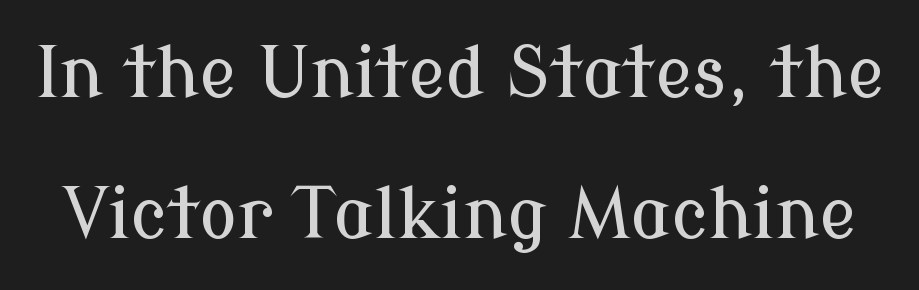
The image shows 70 px serif type, upright; set loose line spacing (2.01x), normal letter spacing, not underlined; low stroke contrast and a medium x-height.
